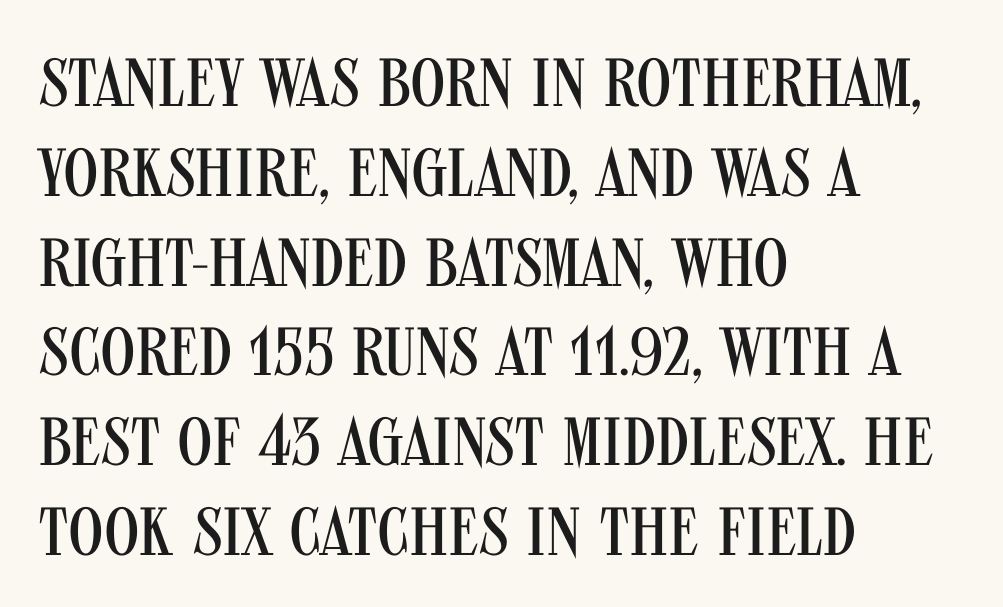
The image shows 68 px regular-weight, condensed sans-serif type, upright; set left-aligned, normal line spacing (1.32x), normal letter spacing, not underlined; medium stroke contrast and a large x-height.
